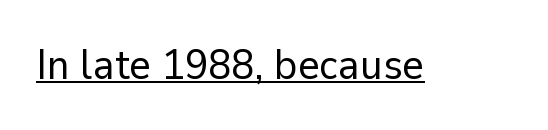
You can tell from the bare stems that sans-serif type was used. The passage shown is not bold in any degree. Character widths vary here, with narrow letters taking less room than wide ones. Does the lettering tilt? It doesn't — this is upright.
